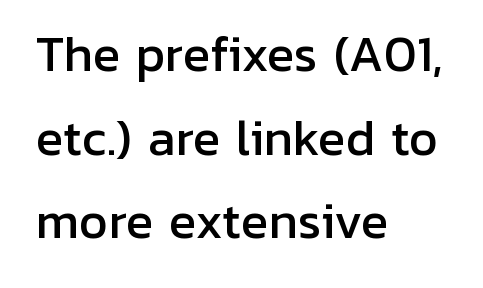
Q: Is the text italic (slanted)? A: No, it is upright.
Q: Is the typeface a serif or a sans-serif typeface? A: Sans-serif.
Q: Is the text underlined? A: No.
Q: How is the paragraph aligned? A: Left-aligned.
Q: Is the spacing between letters normal or unusually wide? A: Normal.
Q: Width (condensed, normal, or wide)? A: Normal.
Q: Stroke contrast? A: Low.
Q: x-height? A: Medium.
Q: Monospaced? A: No.
